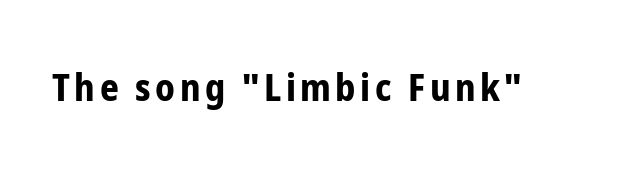
{"serif": "no", "italic": "no", "bold": "yes", "weight": "bold", "width": "condensed", "stroke_contrast": "low", "x_height": "medium", "monospaced": "no", "underline": "no", "glyph_px": 37}
